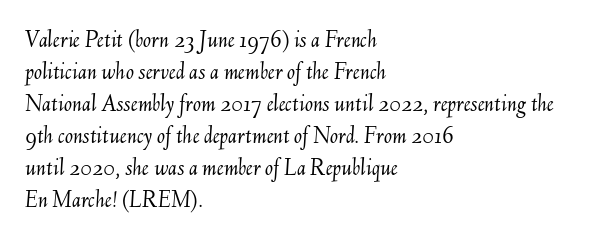
The image shows 24 px text type, italic (leaning right); set left-aligned, normal line spacing (1.33x), normal letter spacing, not underlined.
